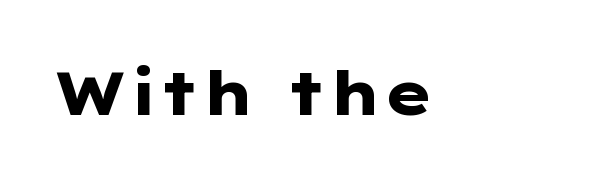
Q: Is the text bold? A: Yes.
Q: Is the text italic (slanted)? A: No, it is upright.
Q: Is the typeface a serif or a sans-serif typeface? A: Sans-serif.
Q: Is the text underlined? A: No.
Q: Is the spacing between letters normal or unusually wide? A: Normal.
Q: Width (condensed, normal, or wide)? A: Wide.
Q: Stroke contrast? A: Low.
Q: x-height? A: Medium.
